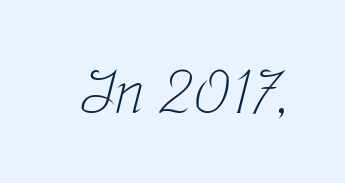
{"serif": "yes", "bold": "no", "weight": "light", "width": "condensed", "stroke_contrast": "low", "x_height": "medium", "monospaced": "no", "underline": "no", "letter_spacing": "normal", "letter_spacing_em": 0.0, "glyph_px": 62}
